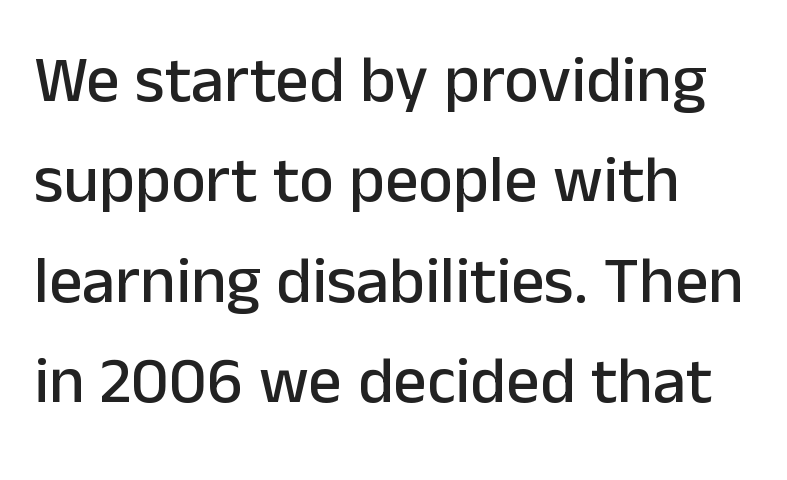
The image shows 66 px sans-serif type, upright; set left-aligned, normal line spacing (1.52x), normal letter spacing, not underlined; low stroke contrast and a medium x-height.
